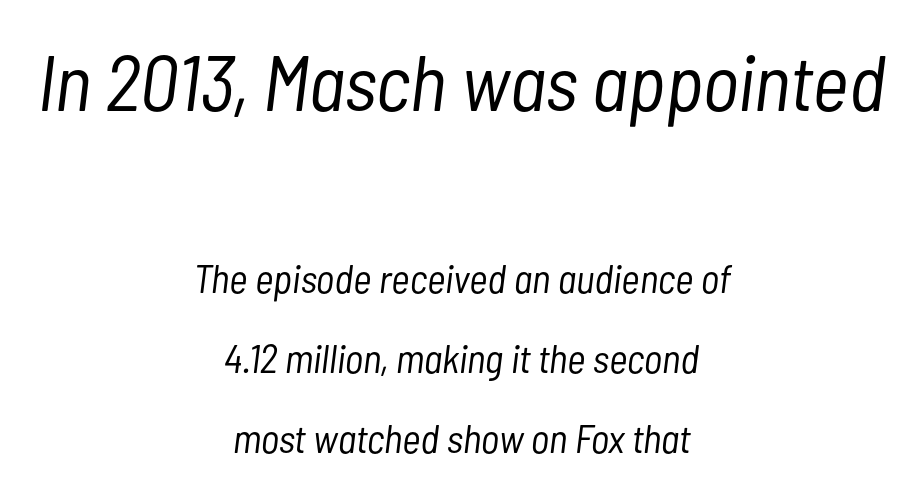
The image shows 79 px light, condensed type, italic (leaning right); set centered, loose line spacing (2.0x), normal letter spacing, not underlined; the first (top) block is 1.98x larger; low stroke contrast and a medium x-height.
